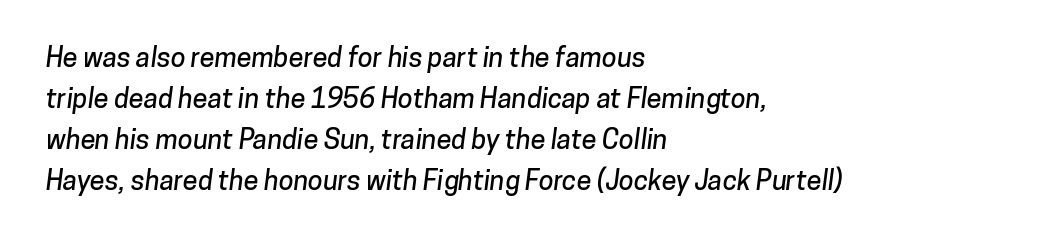
The image shows 27 px text type; set left-aligned, normal line spacing (1.52x), normal letter spacing, not underlined.
